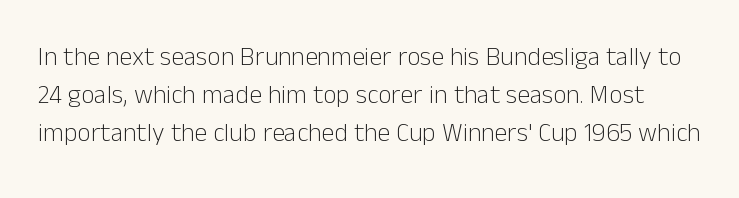
{"italic": "no", "bold": "no", "underline": "no", "line_spacing": "normal", "line_spacing_ratio": 1.47, "letter_spacing": "normal", "letter_spacing_em": 0.0, "glyph_px": 26}
